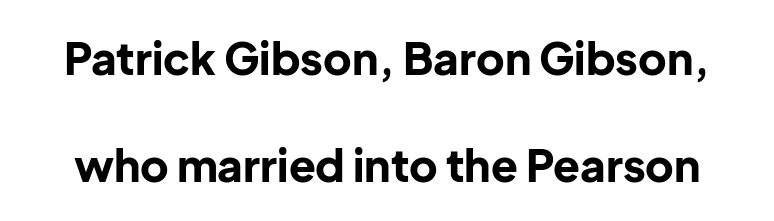
Q: Is the text bold? A: Yes.
Q: Is the text italic (slanted)? A: No, it is upright.
Q: Is the typeface a serif or a sans-serif typeface? A: Sans-serif.
Q: Is the text underlined? A: No.
Q: Is the spacing between letters normal or unusually wide? A: Normal.
Q: Is the spacing between lines tight, normal or loose? A: Loose.
Q: Width (condensed, normal, or wide)? A: Normal.
Q: Stroke contrast? A: Low.
Q: x-height? A: Medium.
Q: Monospaced? A: No.
